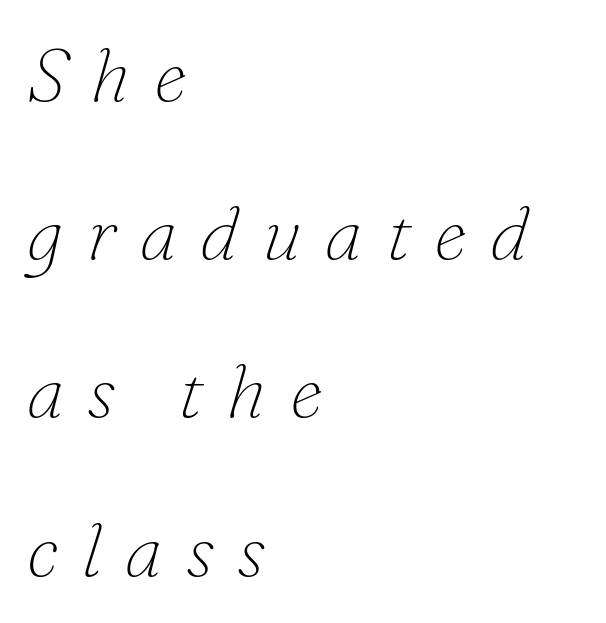
A great deal of white space separates one row of letters from the next. You could not count columns in this text — the font is proportionally spaced. Caption: multi-line text, flush left, ragged right. The tracking reads as deliberately expanded to a designer's eye. Look at the bottom of the vertical strokes: they flare into serifs here.
